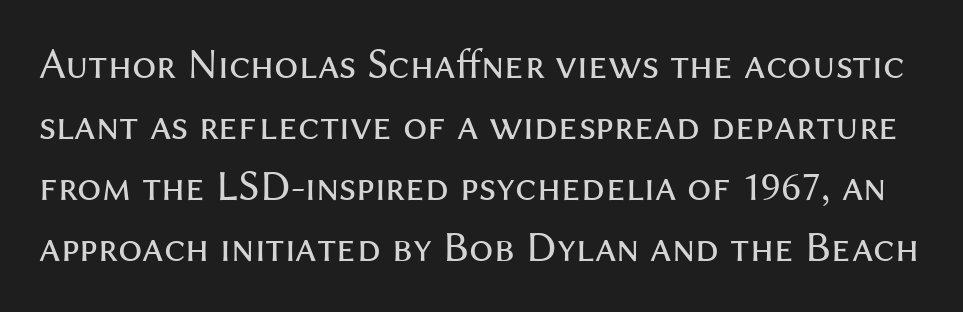
{"serif": "no", "italic": "no", "bold": "no", "weight": "regular", "width": "normal", "stroke_contrast": "medium", "x_height": "medium", "monospaced": "no", "underline": "no", "line_spacing": "normal", "line_spacing_ratio": 1.42, "letter_spacing": "normal", "letter_spacing_em": 0.0, "glyph_px": 43}
